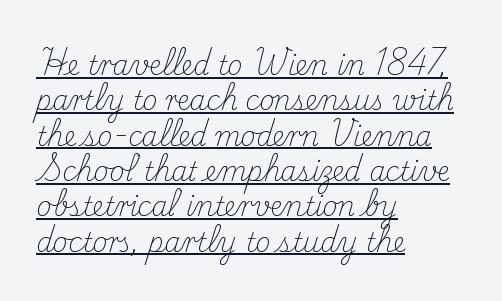
Q: Is the text bold? A: No.
Q: Is the text italic (slanted)? A: Yes.
Q: Is the text underlined? A: Yes.
Q: How is the paragraph aligned? A: Left-aligned.
Q: Is the spacing between letters normal or unusually wide? A: Normal.
Q: Is the spacing between lines tight, normal or loose? A: Normal.
